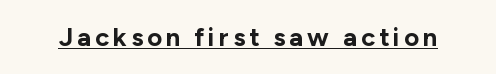
The image shows 26 px bold type, upright; set underlined.
